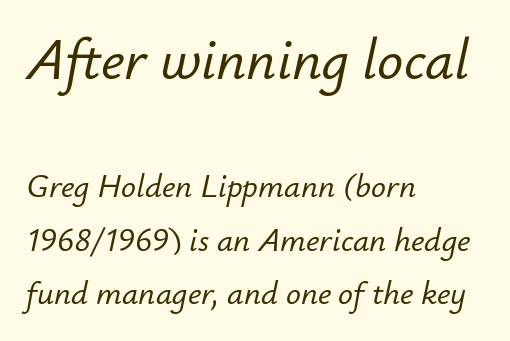
The image shows 58 px text type, italic (leaning right); set left-aligned, normal line spacing (1.62x), normal letter spacing, not underlined; the first (top) block is 1.76x larger; low stroke contrast and a small x-height.
